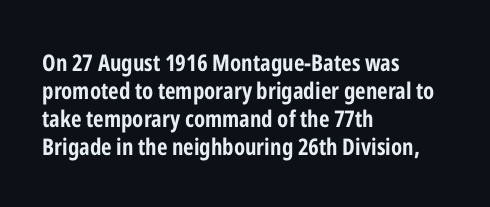
The image shows 23 px bold type, upright; set left-aligned, line spacing 1.22x, normal letter spacing, not underlined.
